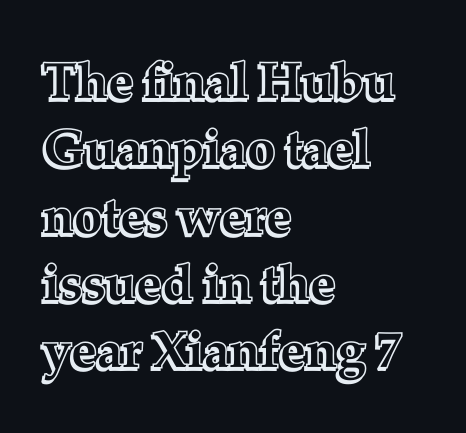
The image shows 51 px text type, upright; set left-aligned, normal line spacing (1.32x), normal letter spacing, not underlined; a medium x-height.
